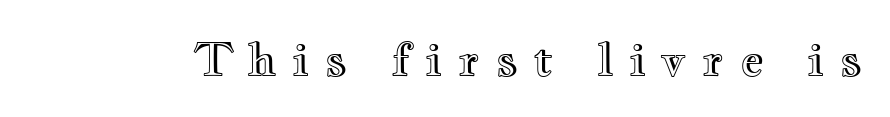
These lines were composed using upright roman letters. Inter-character spacing is expanded well beyond the font's built-in metrics. Decoration check: the copy has no underline. Do the characters align in a grid? No, the font is proportional.
